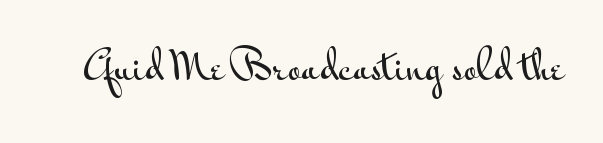
The image shows 38 px wide sans-serif type; set normal letter spacing, not underlined; medium stroke contrast and a small x-height.
